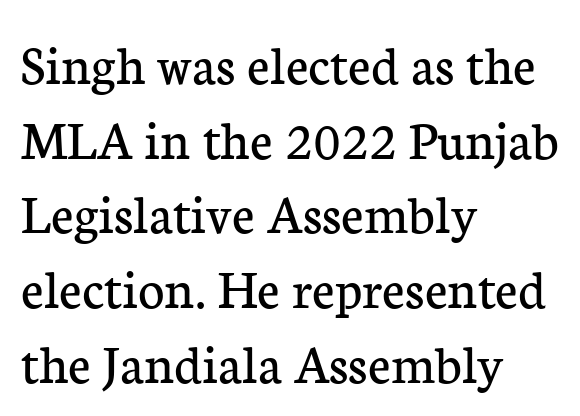
Q: Is the text bold? A: No.
Q: Is the text italic (slanted)? A: No, it is upright.
Q: Is the typeface a serif or a sans-serif typeface? A: Serif.
Q: Is the text underlined? A: No.
Q: How is the paragraph aligned? A: Left-aligned.
Q: Is the spacing between letters normal or unusually wide? A: Normal.
Q: Is the spacing between lines tight, normal or loose? A: Normal.
Q: Width (condensed, normal, or wide)? A: Normal.
Q: Stroke contrast? A: Low.
Q: x-height? A: Medium.
Q: Monospaced? A: No.
